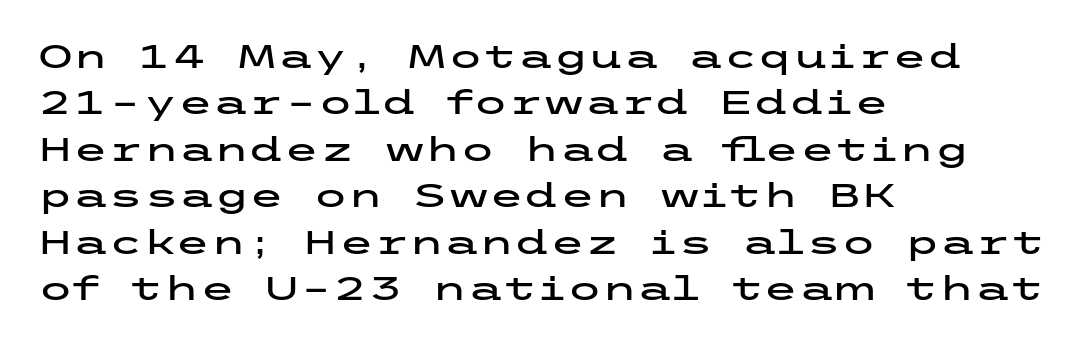
Q: Is the text italic (slanted)? A: No, it is upright.
Q: Is the typeface a serif or a sans-serif typeface? A: Sans-serif.
Q: Is the text underlined? A: No.
Q: How is the paragraph aligned? A: Left-aligned.
Q: Is the spacing between letters normal or unusually wide? A: Normal.
Q: Is the spacing between lines tight, normal or loose? A: Normal.
Q: Width (condensed, normal, or wide)? A: Wide.
Q: Stroke contrast? A: Low.
Q: x-height? A: Medium.
